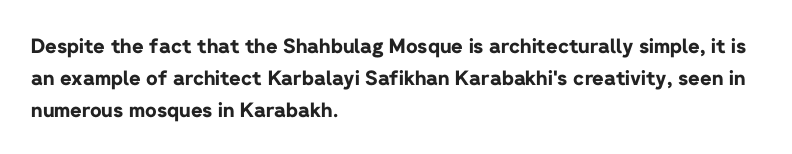
Q: Is the text bold? A: Yes.
Q: Is the text italic (slanted)? A: No, it is upright.
Q: Is the text underlined? A: No.
Q: How is the paragraph aligned? A: Left-aligned.
Q: Is the spacing between letters normal or unusually wide? A: Normal.
Q: Is the spacing between lines tight, normal or loose? A: Normal.
